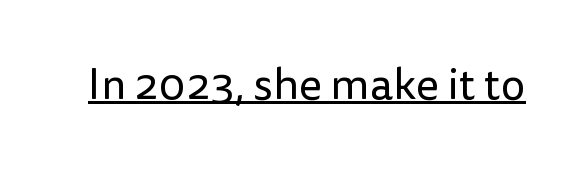
The image shows 44 px regular-weight sans-serif type, upright; set normal letter spacing, underlined; low stroke contrast and a medium x-height.
